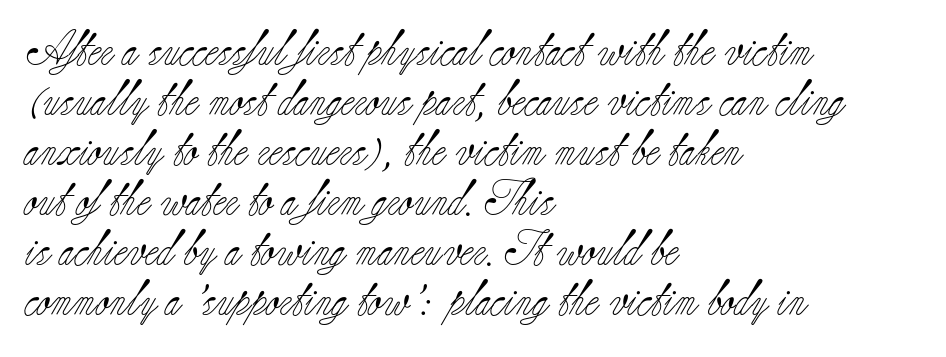
The image shows 35 px light serif type; set left-aligned, normal line spacing (1.43x), normal letter spacing, not underlined; low stroke contrast and a small x-height.
